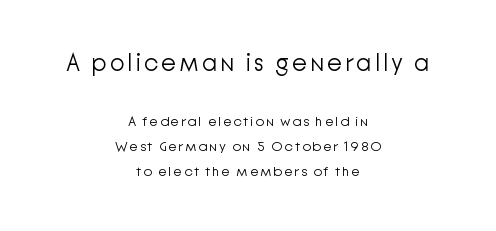
The image shows 24 px text type, upright; set centered, line spacing 1.81x, not underlined; the first (top) block is 1.71x larger.
